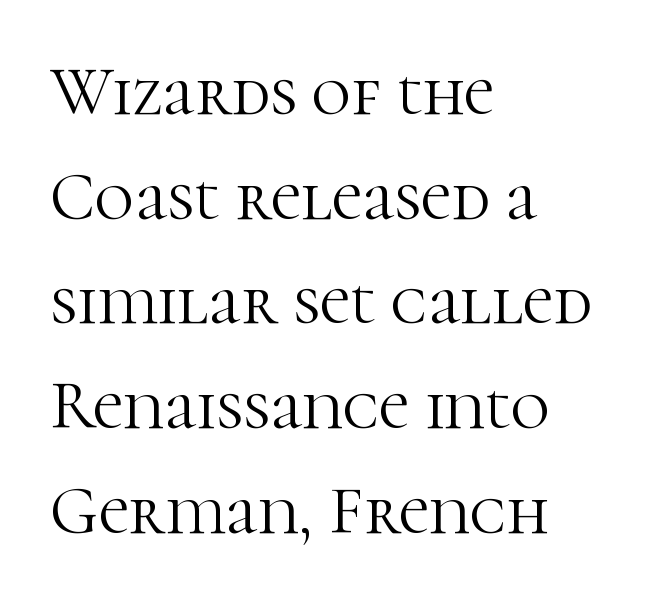
Clear beneath every line of the passage. Looks like regular typesetting: each glyph gets only the width it needs. This is roman type, the default non-slanted kind. Look at the tracking — it's just the regular setting, nothing added. Compared with typical paragraphs, the rows here are spaced about the same. Old-style or modern, the face here clearly has serifs.
